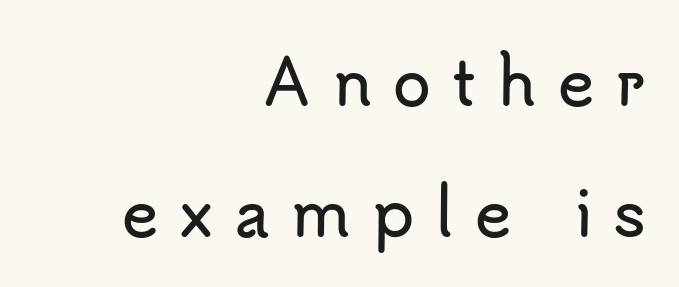
{"serif": "no", "italic": "no", "width": "normal", "stroke_contrast": "low", "x_height": "small", "monospaced": "no", "underline": "no", "align": "right", "line_spacing": "loose", "line_spacing_ratio": 2.11, "letter_spacing": "wide", "letter_spacing_em": 0.34, "glyph_px": 62}
